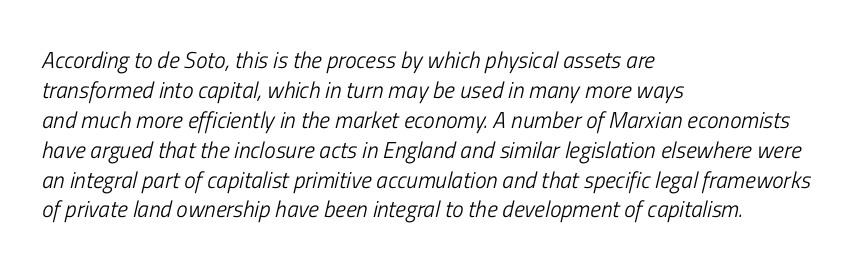
The image shows 23 px text type, italic (leaning right); set left-aligned, normal line spacing (1.3x), normal letter spacing, not underlined.
